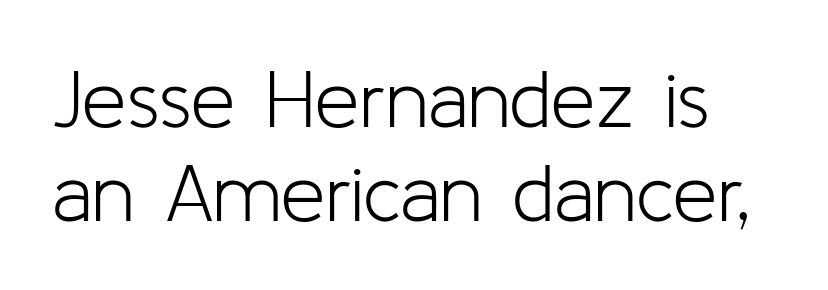
{"serif": "no", "italic": "no", "bold": "no", "weight": "light", "width": "normal", "stroke_contrast": "low", "x_height": "medium", "monospaced": "no", "underline": "no", "line_spacing_ratio": 1.17, "letter_spacing": "normal", "letter_spacing_em": 0.0, "glyph_px": 80}
